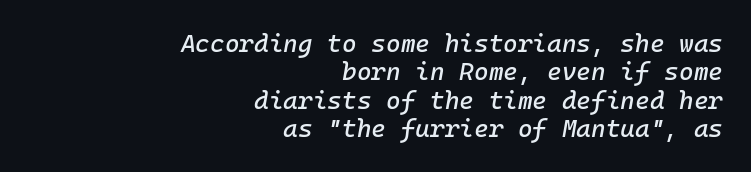
The image shows 25 px text type, italic (leaning right); set right-aligned, tight line spacing (1.14x), normal letter spacing, not underlined.
